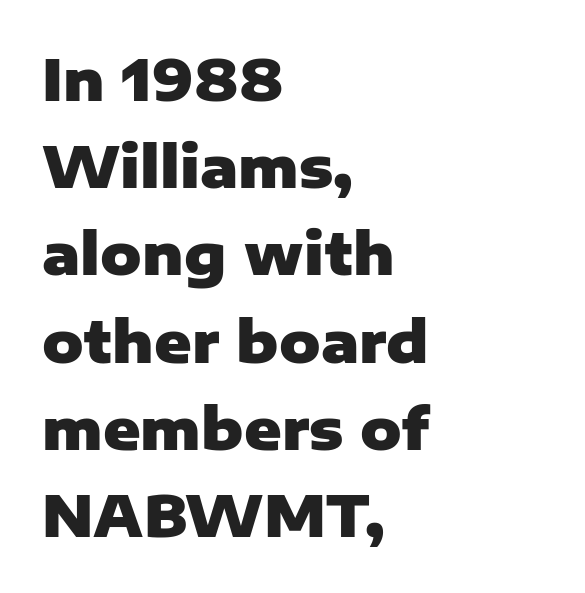
The image shows 57 px heavy sans-serif type, upright; set left-aligned, normal line spacing (1.53x), normal letter spacing, not underlined; low stroke contrast and a medium x-height.
